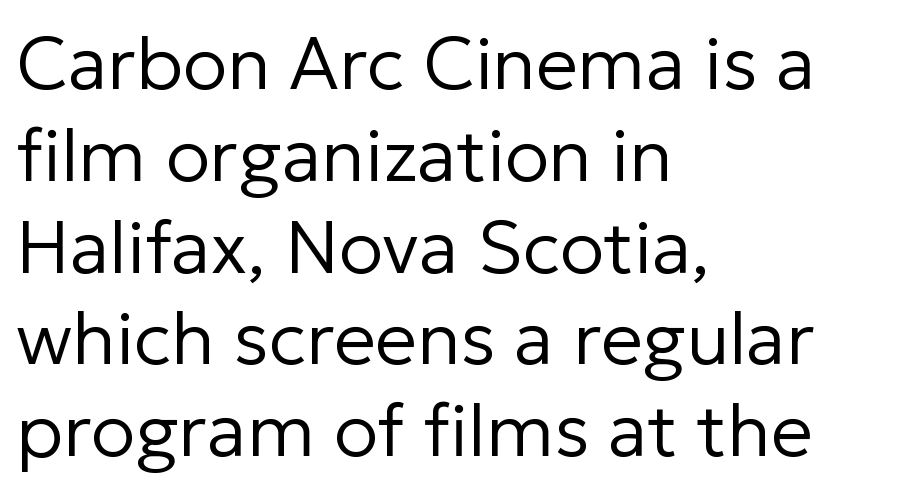
Line starts are locked; line ends wander. These lines are composed in type without serifs. Words float on clear page, feet unadorned. The cut favours lightness, reaching ordinary text weight at its darkest.
